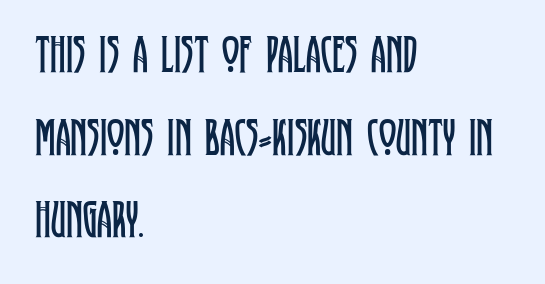
{"serif": "yes", "italic": "no", "bold": "no", "weight": "regular", "width": "condensed", "stroke_contrast": "low", "x_height": "large", "monospaced": "no", "underline": "no", "align": "left", "line_spacing": "normal", "line_spacing_ratio": 1.56, "letter_spacing": "normal", "letter_spacing_em": 0.0, "glyph_px": 53}
